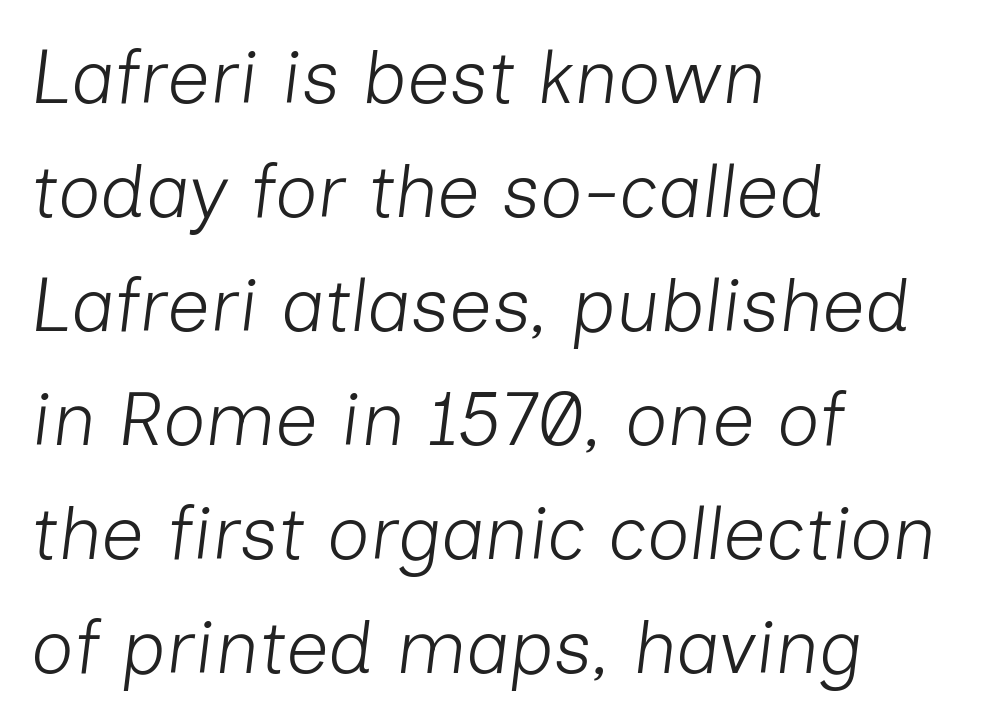
Q: Is the text bold? A: No.
Q: Is the text italic (slanted)? A: Yes, it leans right by about 7 degrees.
Q: Is the text underlined? A: No.
Q: How is the paragraph aligned? A: Left-aligned.
Q: Is the spacing between letters normal or unusually wide? A: Normal.
Q: Is the spacing between lines tight, normal or loose? A: Normal.
Q: Width (condensed, normal, or wide)? A: Normal.
Q: Stroke contrast? A: Low.
Q: x-height? A: Medium.
Q: Monospaced? A: No.
